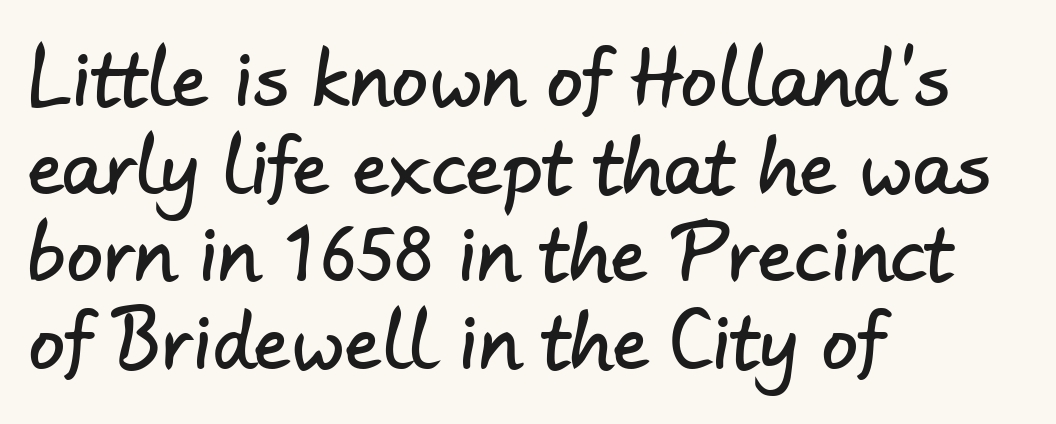
{"serif": "no", "width": "normal", "stroke_contrast": "low", "x_height": "small", "monospaced": "no", "underline": "no", "align": "left", "line_spacing_ratio": 1.2, "letter_spacing": "normal", "letter_spacing_em": 0.0, "glyph_px": 73}
